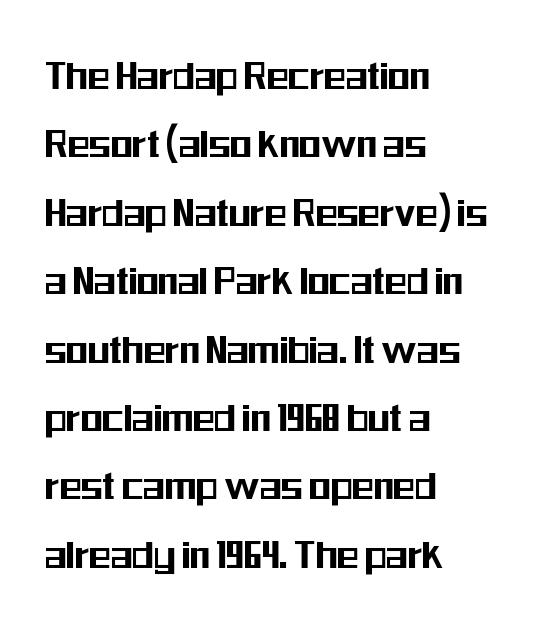
The image shows 45 px condensed sans-serif type, upright; set left-aligned, normal line spacing (1.52x), normal letter spacing, not underlined; medium stroke contrast and a medium x-height.
